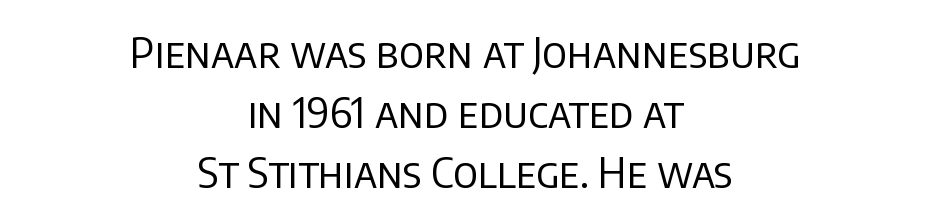
The image shows 42 px regular-weight sans-serif type, upright; set centered, normal line spacing (1.43x), normal letter spacing, not underlined; low stroke contrast and a large x-height.
